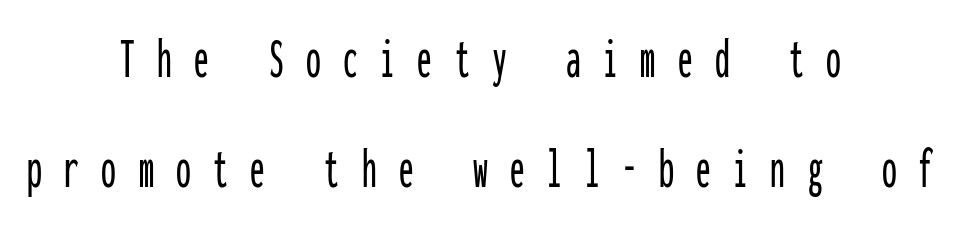
You could count columns in this text — the font is strictly monospaced. The face used here is rendered with a markedly widened letterfit. To sum up the face: it is a sans, with no serifs. Italic? Not at all — the glyphs are vertical. Casual observation: everything's sitting right in the middle.
